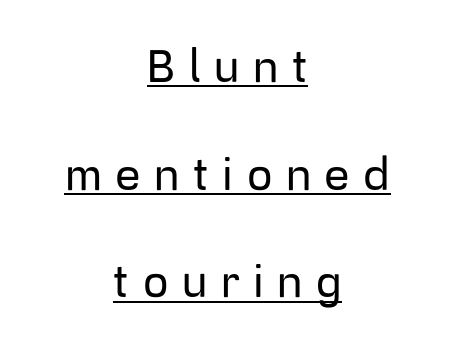
{"serif": "no", "italic": "no", "width": "normal", "stroke_contrast": "low", "x_height": "medium", "monospaced": "no", "underline": "yes", "align": "center", "line_spacing": "loose", "line_spacing_ratio": 2.39, "letter_spacing": "wide", "letter_spacing_em": 0.3, "glyph_px": 45}
